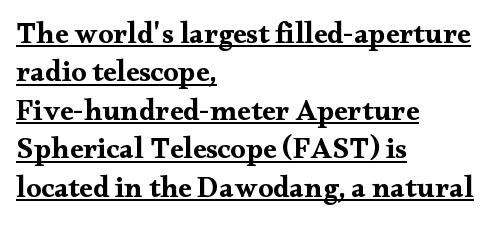
The image shows 30 px bold, wide serif type, upright; set left-aligned, normal line spacing (1.28x), normal letter spacing, underlined; medium stroke contrast and a small x-height.
